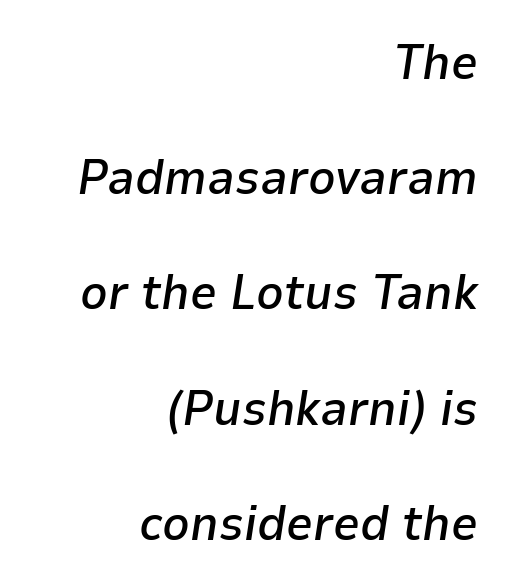
Q: Is the text bold? A: Semi-bold.
Q: Is the text italic (slanted)? A: Yes, it leans right by about 9 degrees.
Q: Is the text underlined? A: No.
Q: How is the paragraph aligned? A: Right-aligned.
Q: Is the spacing between letters normal or unusually wide? A: Normal.
Q: Is the spacing between lines tight, normal or loose? A: Loose.
Q: Width (condensed, normal, or wide)? A: Normal.
Q: Stroke contrast? A: Low.
Q: x-height? A: Medium.
Q: Monospaced? A: No.
